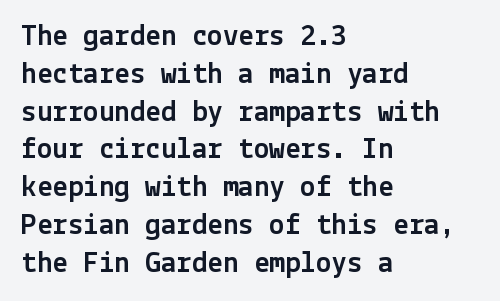
{"serif": "no", "italic": "no", "width": "normal", "x_height": "medium", "underline": "no", "align": "left", "line_spacing_ratio": 1.22, "letter_spacing": "normal", "letter_spacing_em": 0.0, "glyph_px": 31}
